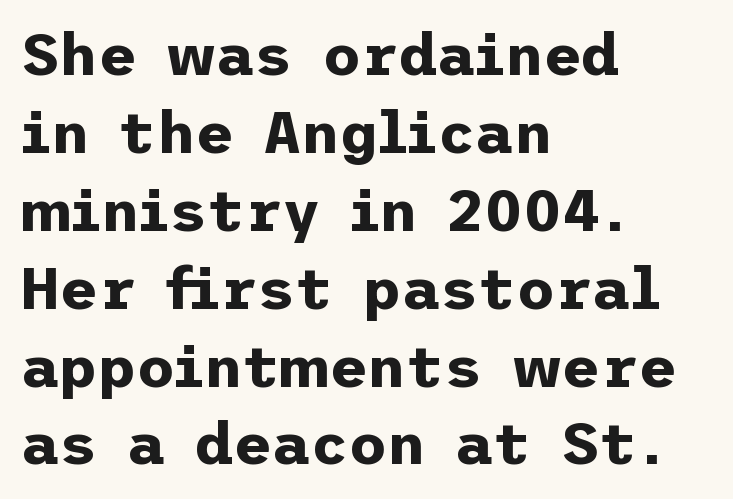
The image shows 59 px bold sans-serif type, upright; set left-aligned, normal line spacing (1.32x), normal letter spacing, not underlined; low stroke contrast and a medium x-height.
